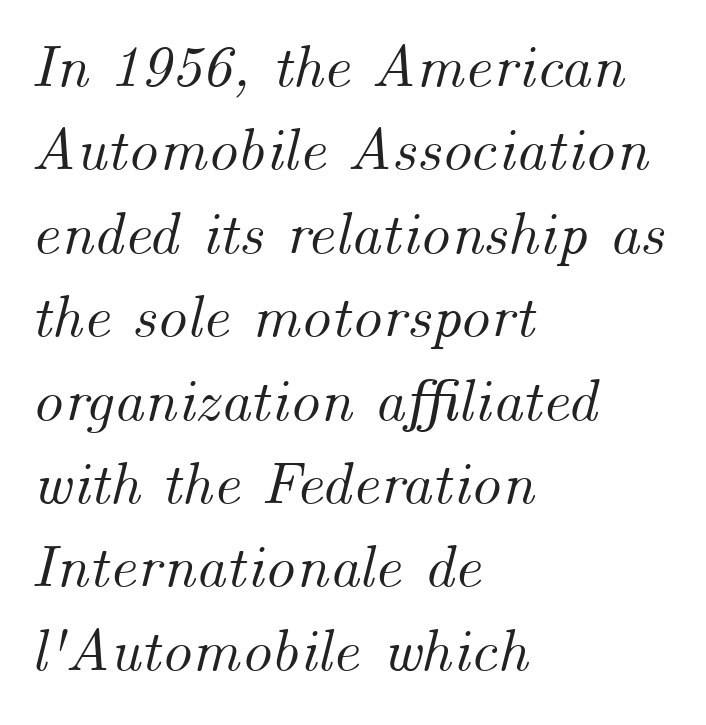
{"italic": "yes", "lean": "right", "slant_degrees": 14, "width": "normal", "stroke_contrast": "medium", "x_height": "small", "monospaced": "no", "underline": "no", "align": "left", "line_spacing": "normal", "line_spacing_ratio": 1.39, "letter_spacing": "normal", "letter_spacing_em": 0.0, "glyph_px": 60}
